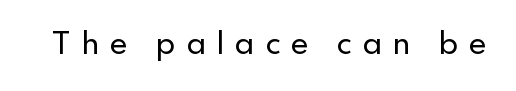
{"serif": "no", "italic": "no", "width": "normal", "stroke_contrast": "low", "x_height": "small", "monospaced": "no", "underline": "no", "letter_spacing": "wide", "letter_spacing_em": 0.36, "glyph_px": 28}
